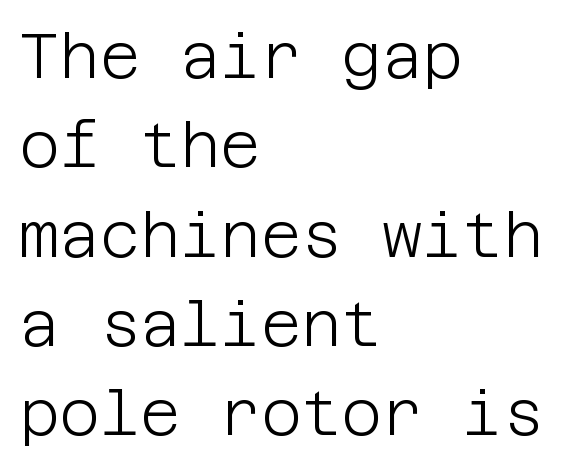
{"serif": "no", "italic": "no", "bold": "no", "weight": "light", "width": "normal", "stroke_contrast": "low", "x_height": "large", "underline": "no", "align": "left", "line_spacing": "normal", "line_spacing_ratio": 1.44, "letter_spacing": "normal", "letter_spacing_em": 0.0, "glyph_px": 62}
